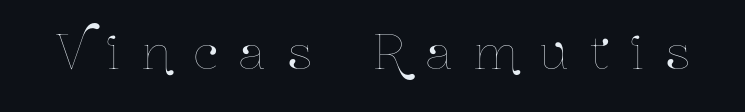
{"italic": "no", "width": "condensed", "stroke_contrast": "low", "x_height": "medium", "monospaced": "no", "underline": "no", "letter_spacing": "wide", "letter_spacing_em": 0.49, "glyph_px": 46}
